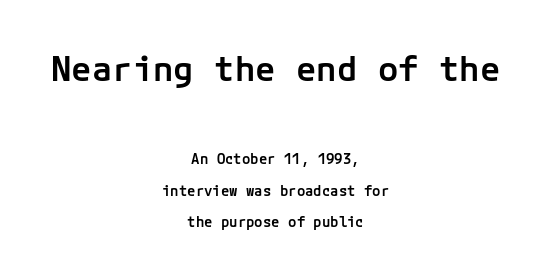
Q: Is the text bold? A: Semi-bold.
Q: Is the text italic (slanted)? A: No, it is upright.
Q: Is the typeface a serif or a sans-serif typeface? A: Sans-serif.
Q: Is the text underlined? A: No.
Q: How is the paragraph aligned? A: Centered.
Q: Is the spacing between letters normal or unusually wide? A: Normal.
Q: Is the spacing between lines tight, normal or loose? A: Loose.
Q: Which block of text is set in a larger size, the first (top) or the second (bottom)? A: The first (top) one.
Q: Width (condensed, normal, or wide)? A: Normal.
Q: Stroke contrast? A: Low.
Q: x-height? A: Medium.
